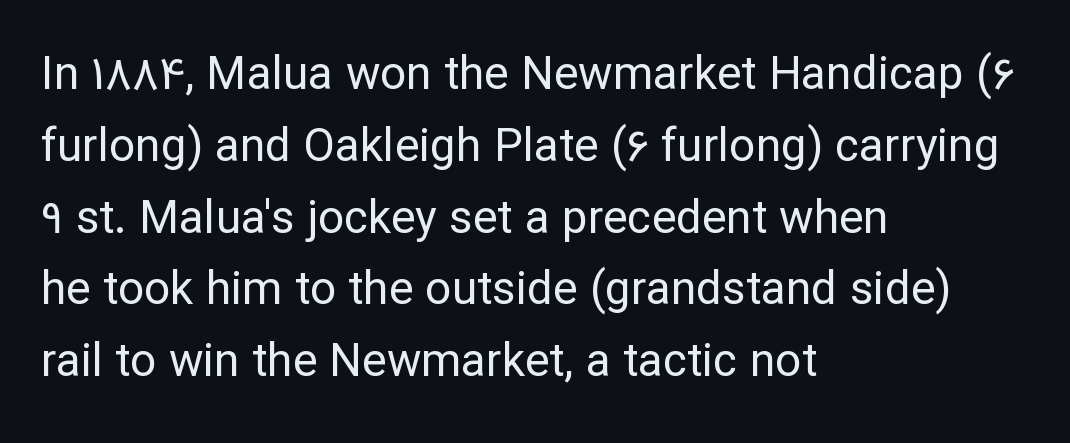
Quick note: interline space is typical. A clean baseline with only descenders dipping below it. Summary of weight: not heavy and not bold. The letters advance in unequal steps, a hallmark of proportional type. The rag falls on the right side of this text block. The passage shown has conventional tracking throughout.
